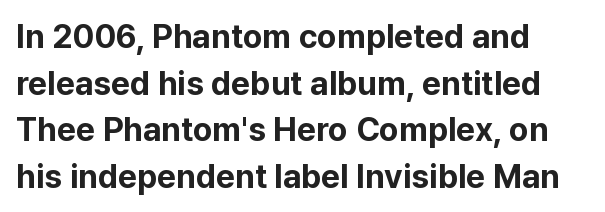
Q: Is the text bold? A: Yes.
Q: Is the text italic (slanted)? A: No, it is upright.
Q: Is the typeface a serif or a sans-serif typeface? A: Sans-serif.
Q: Is the text underlined? A: No.
Q: How is the paragraph aligned? A: Left-aligned.
Q: Is the spacing between letters normal or unusually wide? A: Normal.
Q: Is the spacing between lines tight, normal or loose? A: Normal.
Q: Width (condensed, normal, or wide)? A: Normal.
Q: Stroke contrast? A: Low.
Q: x-height? A: Medium.
Q: Monospaced? A: No.
